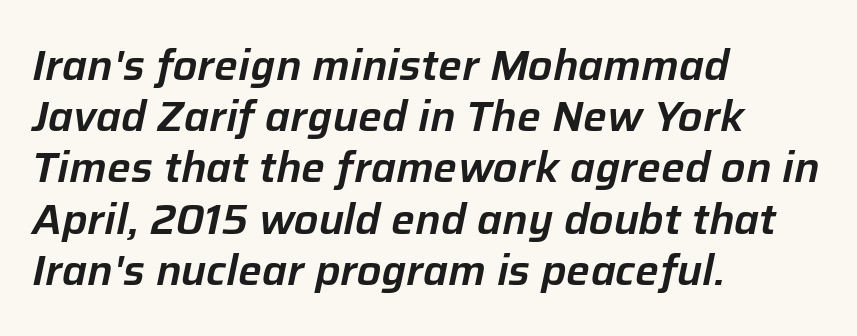
The image shows 42 px text type, italic (leaning right); set left-aligned, line spacing 1.22x, normal letter spacing, not underlined; low stroke contrast and a medium x-height.
